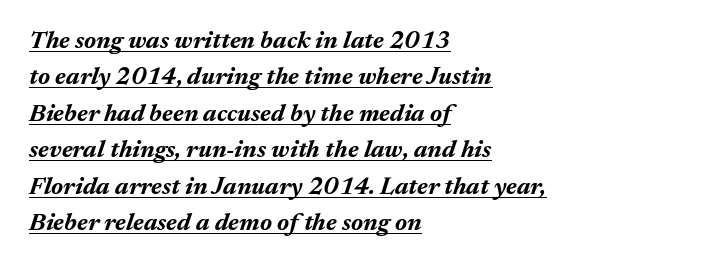
Q: Is the text bold? A: Yes.
Q: Is the text italic (slanted)? A: Yes, it leans right by about 17 degrees.
Q: Is the text underlined? A: Yes.
Q: How is the paragraph aligned? A: Left-aligned.
Q: Is the spacing between letters normal or unusually wide? A: Normal.
Q: Is the spacing between lines tight, normal or loose? A: Normal.
